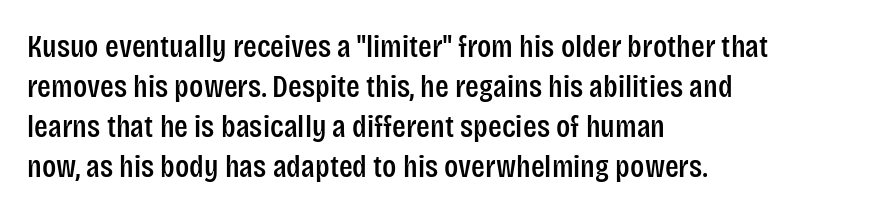
{"serif": "no", "italic": "no", "width": "condensed", "stroke_contrast": "low", "x_height": "large", "monospaced": "no", "underline": "no", "align": "left", "line_spacing": "normal", "line_spacing_ratio": 1.25, "letter_spacing": "normal", "letter_spacing_em": 0.0, "glyph_px": 32}
